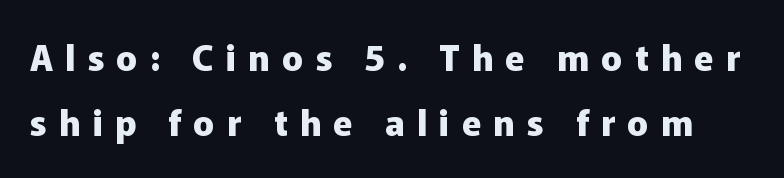
Q: Is the text bold? A: Yes.
Q: Is the text italic (slanted)? A: No, it is upright.
Q: Is the typeface a serif or a sans-serif typeface? A: Sans-serif.
Q: Is the text underlined? A: No.
Q: Is the spacing between letters normal or unusually wide? A: Unusually wide.
Q: Width (condensed, normal, or wide)? A: Normal.
Q: Stroke contrast? A: Low.
Q: x-height? A: Medium.
Q: Monospaced? A: No.
